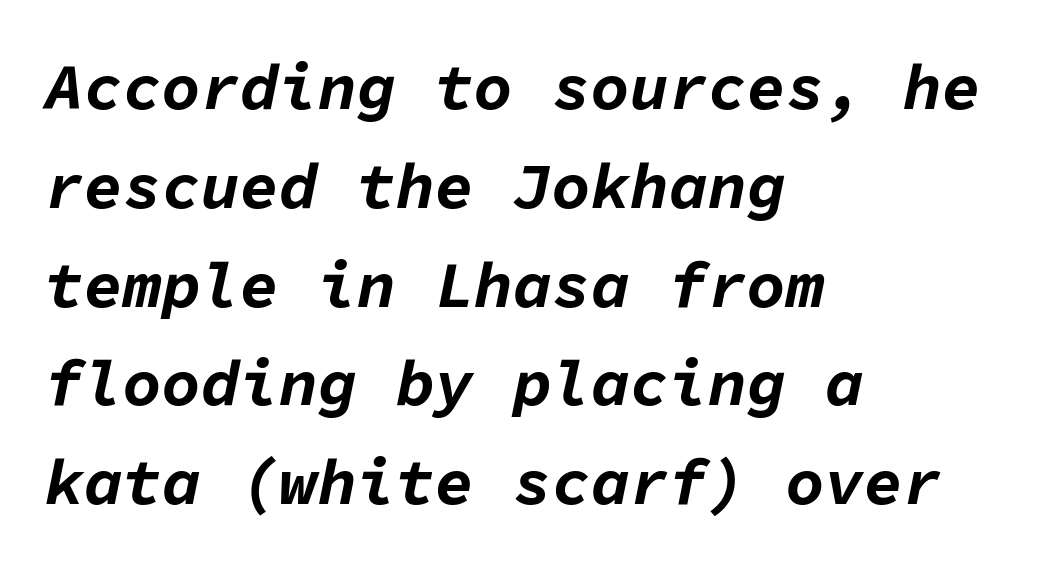
{"italic": "yes", "lean": "right", "slant_degrees": 11, "bold": "yes", "weight": "bold", "width": "normal", "stroke_contrast": "low", "x_height": "medium", "monospaced": "yes", "underline": "no", "align": "left", "line_spacing": "normal", "line_spacing_ratio": 1.52, "letter_spacing": "normal", "letter_spacing_em": 0.0, "glyph_px": 65}
